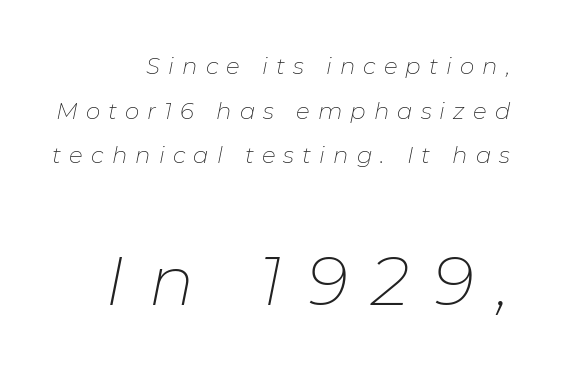
{"italic": "yes", "lean": "right", "slant_degrees": 11, "bold": "no", "weight": "thin", "width": "normal", "stroke_contrast": "low", "x_height": "medium", "monospaced": "no", "underline": "no", "align": "right", "line_spacing": "loose", "line_spacing_ratio": 1.94, "letter_spacing": "wide", "letter_spacing_em": 0.35, "larger_block": "second", "size_ratio": 2.96, "glyph_px": 68}
